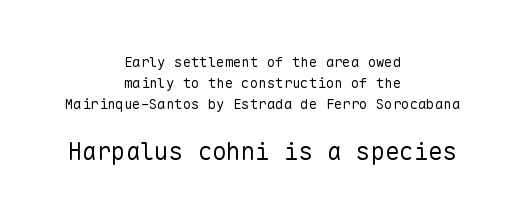
The image shows 24 px text type, upright; set centered, normal line spacing (1.51x), normal letter spacing, not underlined; the second (bottom) block is 1.71x larger.
